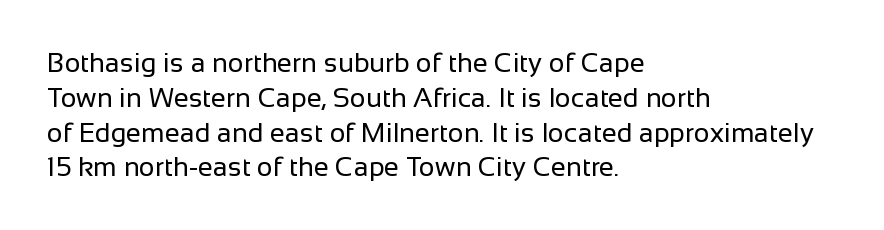
This sample keeps an unexceptional amount of space between lines. Characters remain perfectly vertical along every line. The gap between lines stays unmarked. Is this a heavy cut? Hardly; it is regular or lighter.
